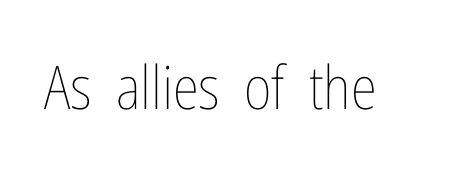
Counters stay open thanks to moderate or lighter strokes. The face used here is rendered with its standard letterfit. No italicization has been applied; the sample stays upright. Looks like regular typesetting: each glyph gets only the width it needs.
